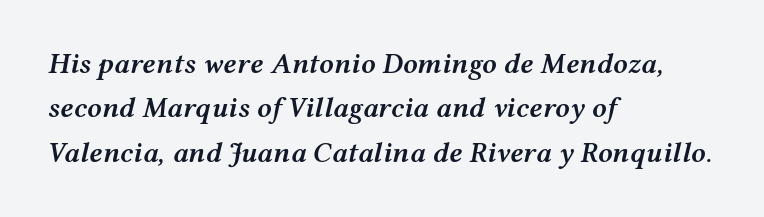
Yep, that's italic — everything's leaning. The gap between lines stays unmarked. The setting favours the left margin, as ordinary paragraphs usually do. This rendering leaves character spacing at its baseline value. Think of a printed novel: that variable character pitch is what you see here.
